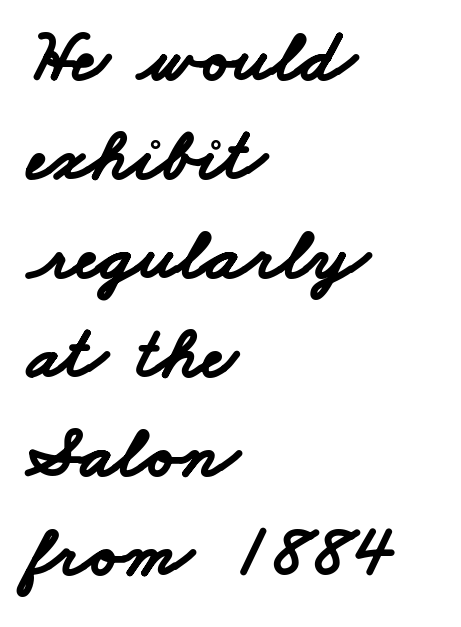
You could call the tracking neutral — neither tight nor loose. The passage shown is typed in a proportional face where columns would drift. The ragged edge is on the right, which tells us the setting is flush left. Plain, unruled lines of type. Are there feet on the stems? There aren't — it's a sans.
